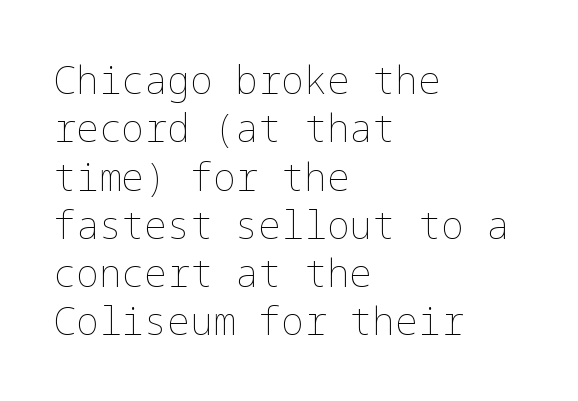
{"italic": "no", "bold": "no", "weight": "thin", "width": "normal", "stroke_contrast": "low", "x_height": "medium", "underline": "no", "align": "left", "line_spacing": "normal", "line_spacing_ratio": 1.27, "letter_spacing": "normal", "letter_spacing_em": 0.0, "glyph_px": 38}
